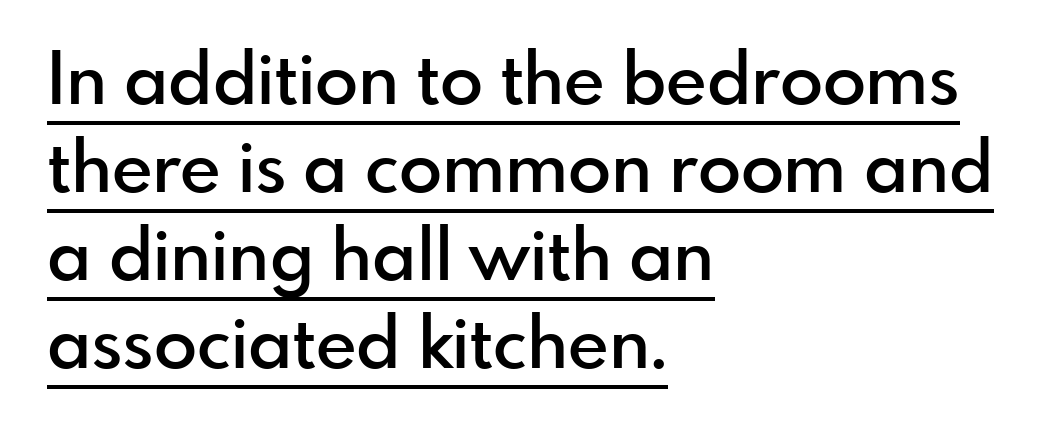
Q: Is the text bold? A: Semi-bold.
Q: Is the text italic (slanted)? A: No, it is upright.
Q: Is the typeface a serif or a sans-serif typeface? A: Sans-serif.
Q: Is the text underlined? A: Yes.
Q: How is the paragraph aligned? A: Left-aligned.
Q: Is the spacing between letters normal or unusually wide? A: Normal.
Q: Width (condensed, normal, or wide)? A: Normal.
Q: x-height? A: Small.
Q: Monospaced? A: No.
